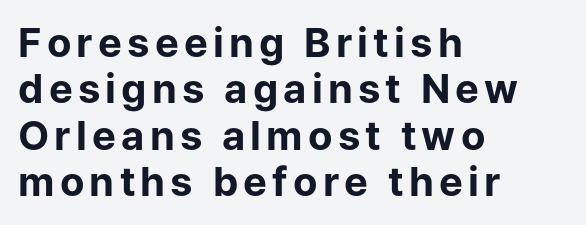
Q: Is the text bold? A: Yes.
Q: Is the text italic (slanted)? A: No, it is upright.
Q: Is the typeface a serif or a sans-serif typeface? A: Sans-serif.
Q: Is the text underlined? A: No.
Q: How is the paragraph aligned? A: Left-aligned.
Q: Width (condensed, normal, or wide)? A: Normal.
Q: Stroke contrast? A: Low.
Q: x-height? A: Medium.
Q: Monospaced? A: No.
